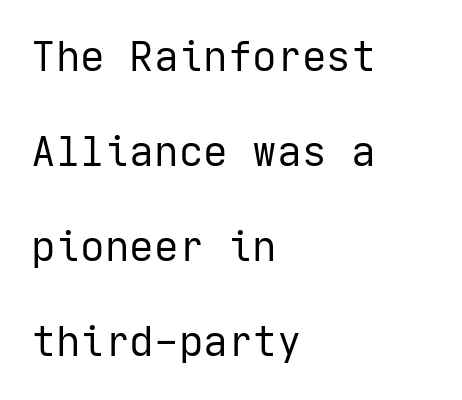
The image shows 41 px regular-weight sans-serif type, upright; set left-aligned, loose line spacing (2.32x), normal letter spacing, not underlined; low stroke contrast and a medium x-height.
